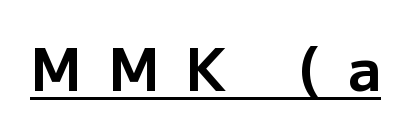
{"serif": "no", "italic": "no", "bold": "yes", "weight": "bold", "width": "normal", "stroke_contrast": "low", "x_height": "medium", "monospaced": "no", "underline": "yes", "letter_spacing": "wide", "letter_spacing_em": 0.46, "glyph_px": 58}
